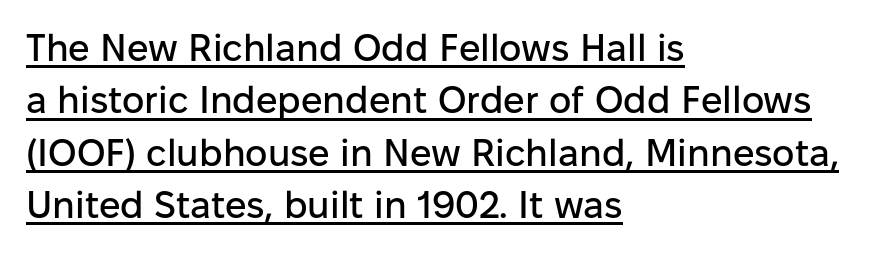
Q: Is the text italic (slanted)? A: No, it is upright.
Q: Is the typeface a serif or a sans-serif typeface? A: Sans-serif.
Q: Is the text underlined? A: Yes.
Q: How is the paragraph aligned? A: Left-aligned.
Q: Is the spacing between letters normal or unusually wide? A: Normal.
Q: Is the spacing between lines tight, normal or loose? A: Normal.
Q: Width (condensed, normal, or wide)? A: Normal.
Q: Stroke contrast? A: Low.
Q: x-height? A: Medium.
Q: Monospaced? A: No.
